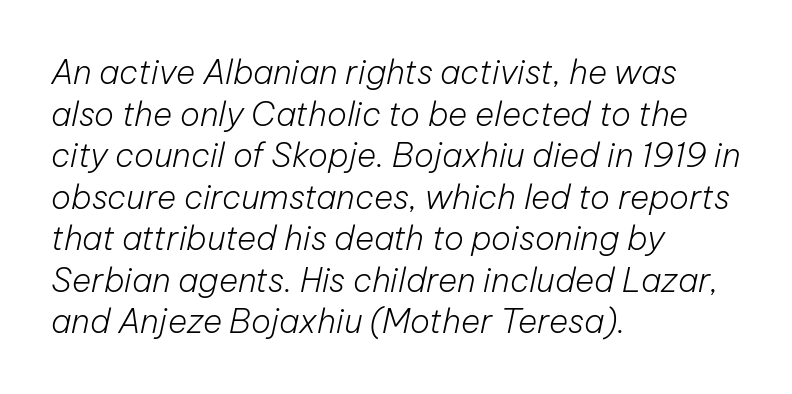
Q: Is the text bold? A: No.
Q: Is the text italic (slanted)? A: Yes, it leans right by about 12 degrees.
Q: Is the text underlined? A: No.
Q: How is the paragraph aligned? A: Left-aligned.
Q: Is the spacing between letters normal or unusually wide? A: Normal.
Q: Is the spacing between lines tight, normal or loose? A: Normal.
Q: Width (condensed, normal, or wide)? A: Normal.
Q: Stroke contrast? A: Low.
Q: x-height? A: Medium.
Q: Monospaced? A: No.
